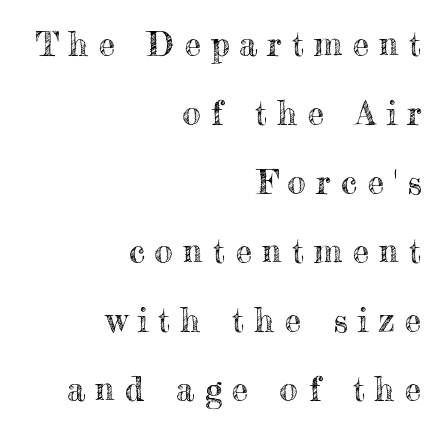
A typesetter would call this heavily tracked-out type. Is there much room between lines? Yes — plenty of vertical air separates them. Proportional: the letters do not fall into vertical columns. Horizontal alignment here is rightward, an uncommon choice for prose. A clean baseline with only descenders dipping below it. The letters stand upright; this is a roman face.
